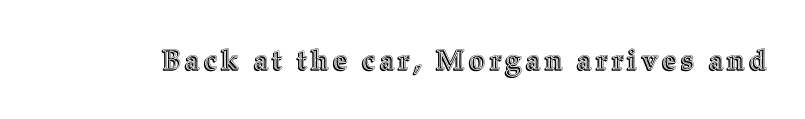
Q: Is the text italic (slanted)? A: No, it is upright.
Q: Is the text underlined? A: No.
Q: Width (condensed, normal, or wide)? A: Normal.
Q: x-height? A: Medium.
Q: Monospaced? A: No.
